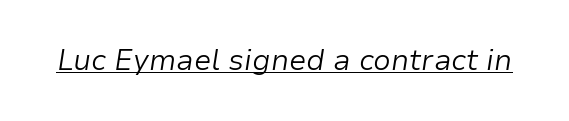
Q: Is the text bold? A: No.
Q: Is the text italic (slanted)? A: Yes, it leans right by about 9 degrees.
Q: Is the text underlined? A: Yes.
Q: Is the spacing between letters normal or unusually wide? A: Normal.
Q: Width (condensed, normal, or wide)? A: Normal.
Q: Stroke contrast? A: Low.
Q: x-height? A: Medium.
Q: Monospaced? A: No.
